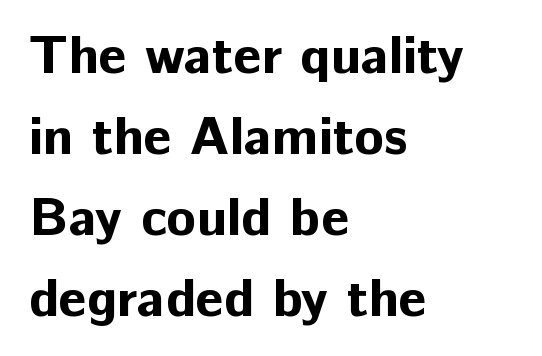
A sans-serif font was chosen for this passage. Does the leading feel generous? No, just average. A student would call this left alignment; a typographer would say flush left, rag right. Heavy-handed strokes throughout: this text is bold. Varying glyph widths throughout — classic text-font behaviour.
